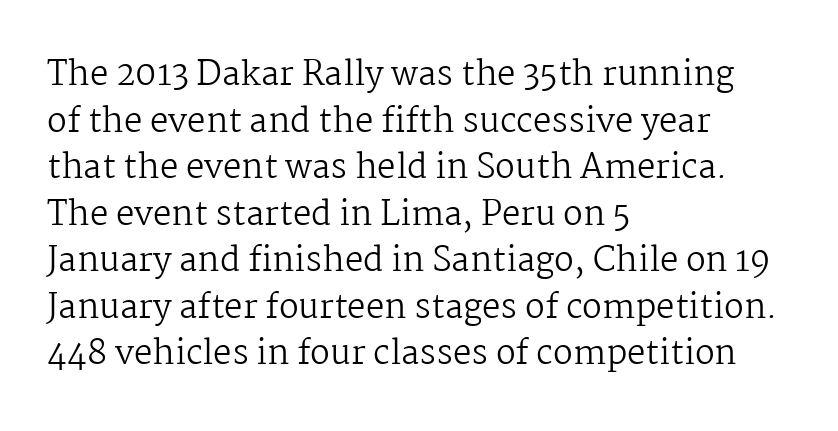
The image shows 33 px regular-weight serif type, upright; set left-aligned, normal line spacing (1.41x), normal letter spacing, not underlined; medium stroke contrast and a medium x-height.
